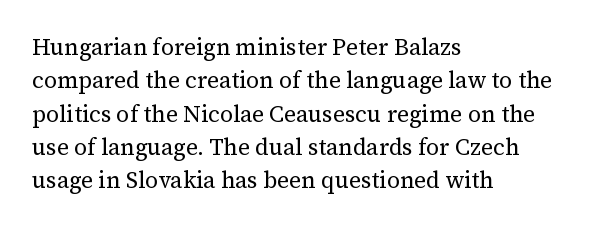
The image shows 23 px text type, upright; set left-aligned, normal line spacing (1.45x), normal letter spacing, not underlined.
